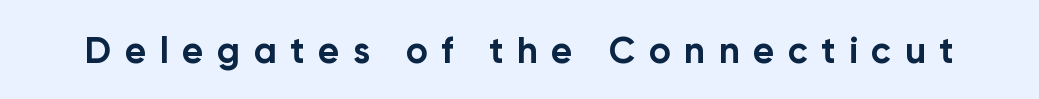
The image shows 37 px bold sans-serif type, upright; set unusually wide letter spacing (+0.36 em), not underlined; low stroke contrast and a medium x-height.
